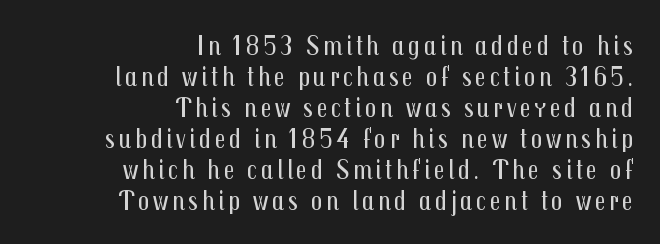
The image shows 28 px regular-weight, condensed sans-serif type, upright; set right-aligned, tight line spacing (1.11x), not underlined; medium stroke contrast and a medium x-height.
